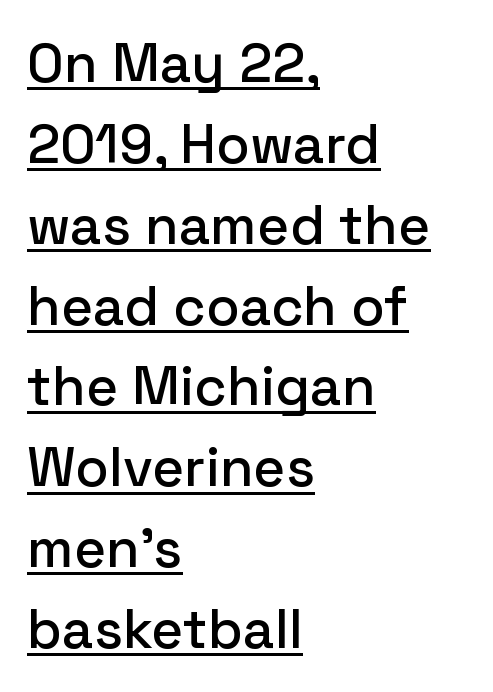
The image shows 55 px sans-serif type, upright; set left-aligned, normal line spacing (1.47x), normal letter spacing, underlined; low stroke contrast and a medium x-height.
